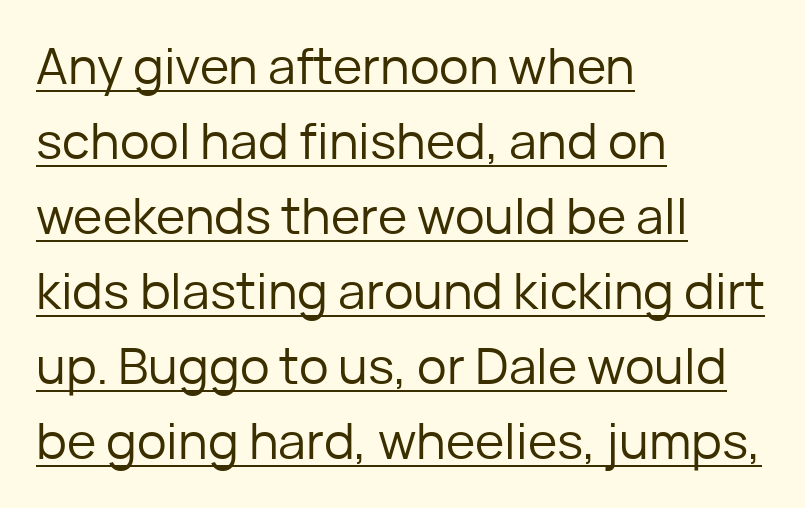
Glance below the letters and you will spot a drawn line. The rendering shows plain stroke endings on the letterforms — a sans-serif design. The passage shown is typed in a proportional face where columns would drift. Characters remain perfectly vertical along every line. The passage shown is not bold in any degree. The passage is arranged the way most books set body copy — flush left.
